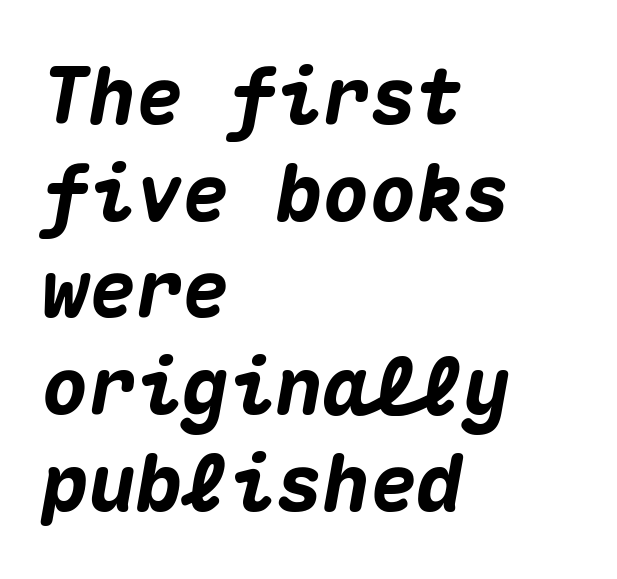
{"italic": "yes", "lean": "right", "slant_degrees": 10, "bold": "yes", "weight": "heavy", "width": "normal", "stroke_contrast": "medium", "x_height": "medium", "monospaced": "yes", "underline": "no", "align": "left", "line_spacing_ratio": 1.24, "letter_spacing": "normal", "letter_spacing_em": 0.0, "glyph_px": 78}
